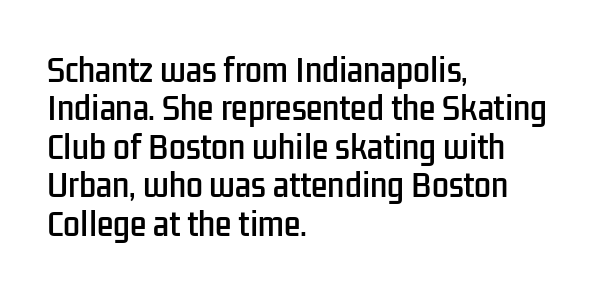
Q: Is the text italic (slanted)? A: No, it is upright.
Q: Is the typeface a serif or a sans-serif typeface? A: Sans-serif.
Q: Is the text underlined? A: No.
Q: How is the paragraph aligned? A: Left-aligned.
Q: Is the spacing between letters normal or unusually wide? A: Normal.
Q: Is the spacing between lines tight, normal or loose? A: Normal.
Q: Width (condensed, normal, or wide)? A: Condensed.
Q: Stroke contrast? A: Low.
Q: x-height? A: Medium.
Q: Monospaced? A: No.
